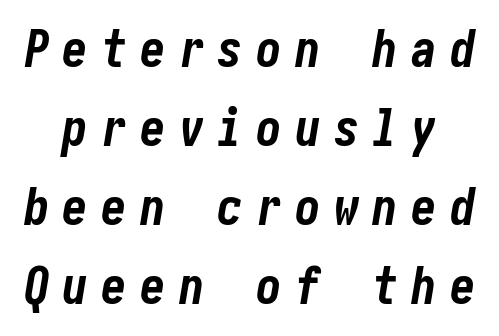
{"italic": "yes", "lean": "right", "slant_degrees": 10, "bold": "yes", "weight": "bold", "width": "condensed", "stroke_contrast": "low", "x_height": "medium", "underline": "no", "line_spacing": "normal", "line_spacing_ratio": 1.55, "letter_spacing": "wide", "letter_spacing_em": 0.26, "glyph_px": 51}
